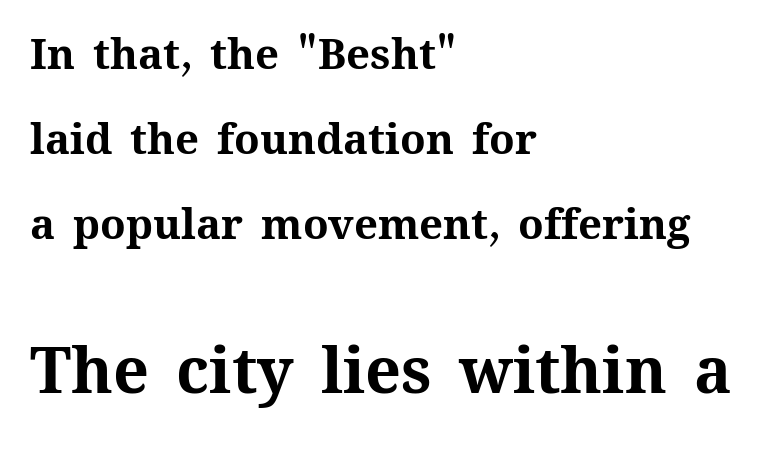
Q: Is the text bold? A: Yes.
Q: Is the text italic (slanted)? A: No, it is upright.
Q: Is the text underlined? A: No.
Q: How is the paragraph aligned? A: Left-aligned.
Q: Is the spacing between letters normal or unusually wide? A: Normal.
Q: Is the spacing between lines tight, normal or loose? A: Loose.
Q: Which block of text is set in a larger size, the first (top) or the second (bottom)? A: The second (bottom) one.
Q: Width (condensed, normal, or wide)? A: Normal.
Q: Stroke contrast? A: Medium.
Q: x-height? A: Medium.
Q: Monospaced? A: No.
